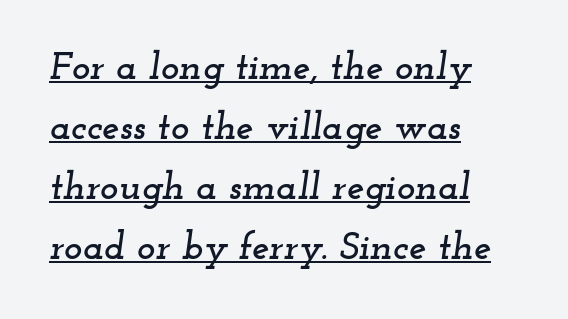
{"serif": "yes", "italic": "yes", "lean": "right", "slant_degrees": 12, "width": "wide", "stroke_contrast": "low", "x_height": "small", "monospaced": "no", "underline": "yes", "align": "left", "line_spacing": "normal", "line_spacing_ratio": 1.54, "letter_spacing": "normal", "letter_spacing_em": 0.0, "glyph_px": 39}
